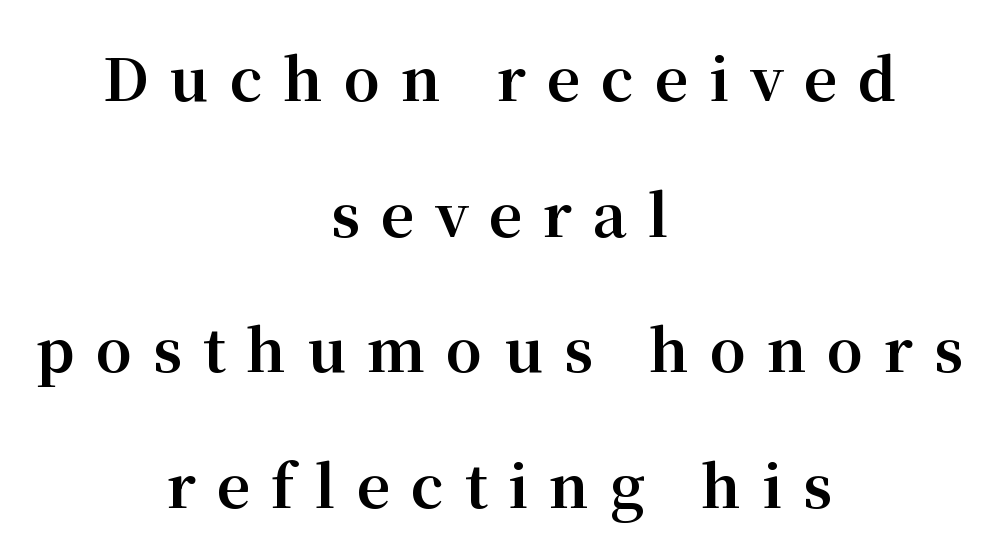
{"serif": "yes", "italic": "no", "bold": "yes", "weight": "bold", "width": "normal", "stroke_contrast": "medium", "x_height": "medium", "monospaced": "no", "underline": "no", "align": "center", "line_spacing": "loose", "line_spacing_ratio": 2.34, "letter_spacing": "wide", "letter_spacing_em": 0.36, "glyph_px": 58}
